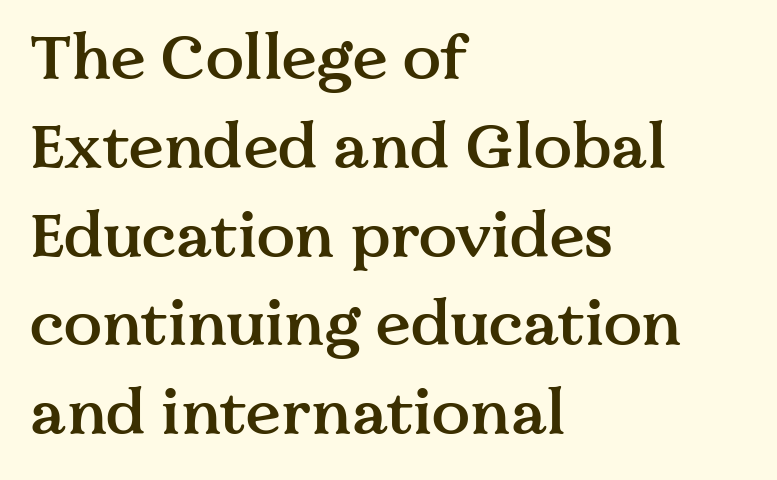
{"serif": "yes", "italic": "no", "bold": "semi", "weight": "semibold", "width": "normal", "stroke_contrast": "medium", "x_height": "medium", "monospaced": "no", "underline": "no", "align": "left", "line_spacing": "normal", "line_spacing_ratio": 1.41, "letter_spacing": "normal", "letter_spacing_em": 0.0, "glyph_px": 63}
